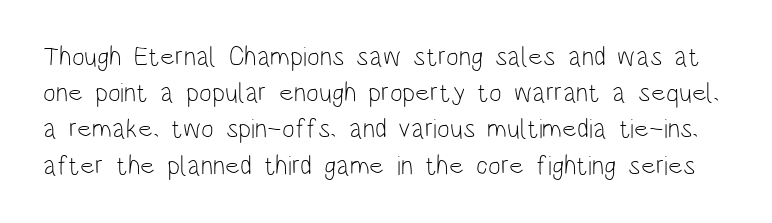
{"italic": "no", "bold": "no", "underline": "no", "line_spacing": "normal", "line_spacing_ratio": 1.34, "letter_spacing": "normal", "letter_spacing_em": 0.0, "glyph_px": 27}
